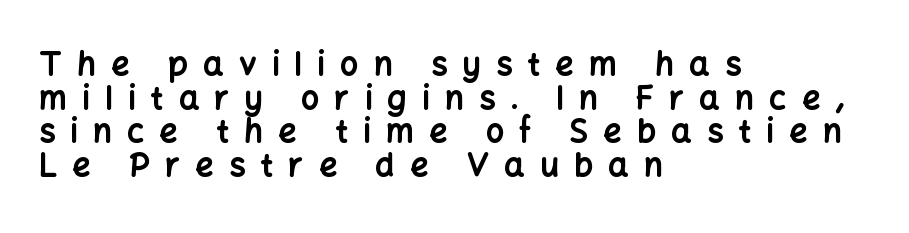
Short and long lines alike share a common starting point at left. Proportional: the letters do not fall into vertical columns. The glyphs in this specimen are sans serif. Plenty of ink on the page — the face is bold. Glance below the letters and you will spot only blank space. Leading: reduced.
